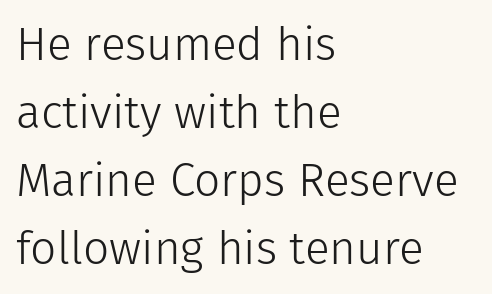
{"serif": "no", "italic": "no", "bold": "no", "weight": "light", "width": "normal", "stroke_contrast": "low", "x_height": "medium", "monospaced": "no", "underline": "no", "align": "left", "line_spacing": "normal", "line_spacing_ratio": 1.48, "letter_spacing": "normal", "letter_spacing_em": 0.0, "glyph_px": 46}
